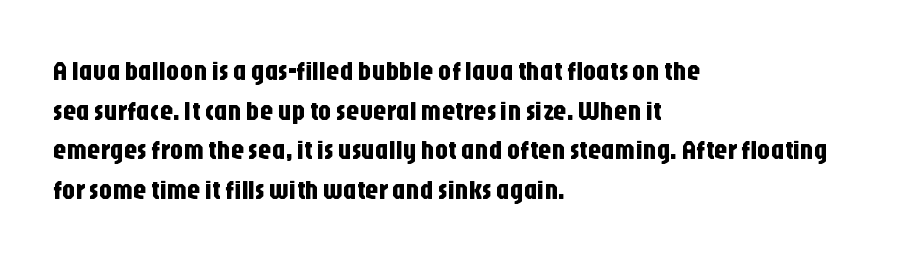
Reading down the column, the eye jumps a familiar distance to each next line. The gaps between neighbouring characters are ordinary and unremarkable. Every character sits straight up, as roman type does. These lines stack with their left ends in a neat column. Bare-footed words on every line.
